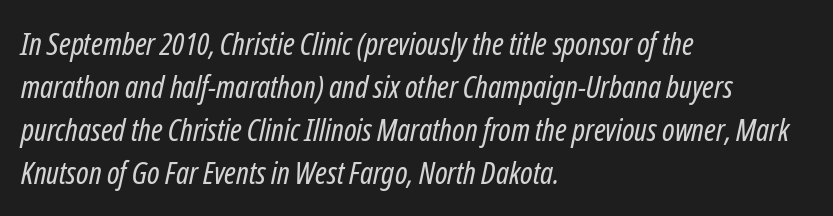
Vertical stems look standard width or narrower in stroke. The rendering uses natural spacing where letterforms have individual widths. Caption: multi-line text, flush left, ragged right. The specimen reads as italic at a glance. Leading: standard. Underlining? Definitely not there.
